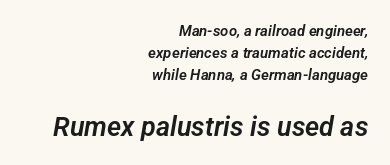
The image shows 27 px text type; set right-aligned, normal line spacing (1.47x), normal letter spacing, not underlined; the second (bottom) block is 1.8x larger.
